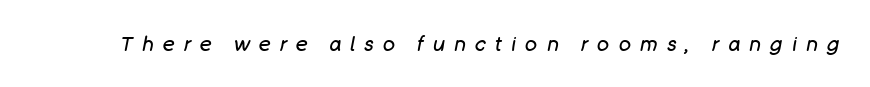
The image shows 20 px text type, italic (leaning right); set unusually wide letter spacing (+0.46 em), not underlined.
